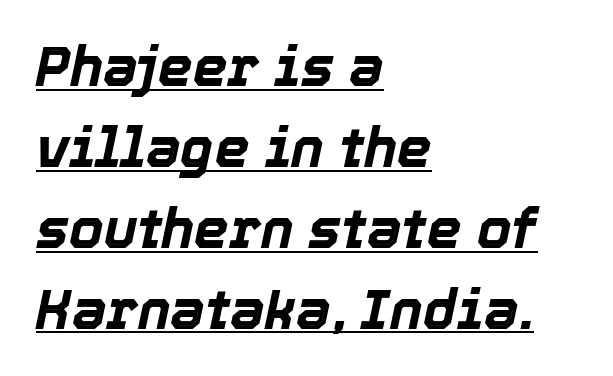
This sample uses plain, unmodified letter spacing. The ragged edge is on the right, which tells us the setting is flush left. The rendering uses a moderate line-height, typical for paragraphs. Posture: slanted. Underline: present. Do the characters align in a grid? No, the font is proportional.
